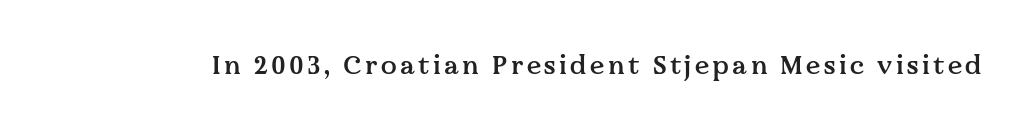
The image shows 26 px text type, upright; set not underlined.
